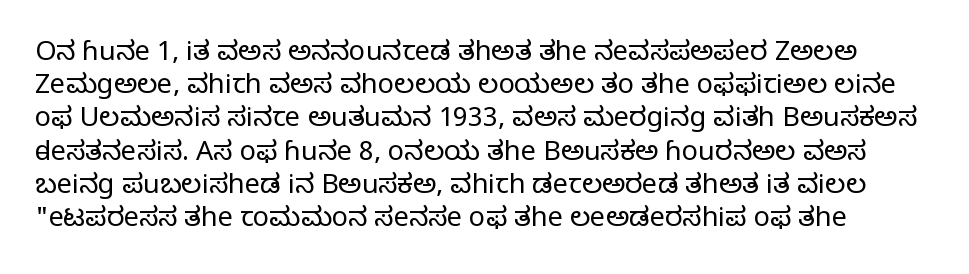
Q: Is the text bold? A: No.
Q: Is the text italic (slanted)? A: No, it is upright.
Q: Is the text underlined? A: No.
Q: Is the spacing between letters normal or unusually wide? A: Normal.
